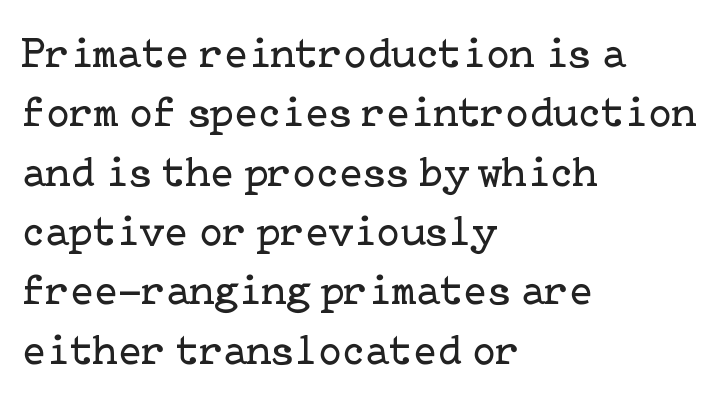
Stroke thickness stays within the range of a standard reading face or lighter. Type without underlining. All the whitespace from short lines collects on the right. Summary of vertical rhythm: regular, with standard interline spacing.
